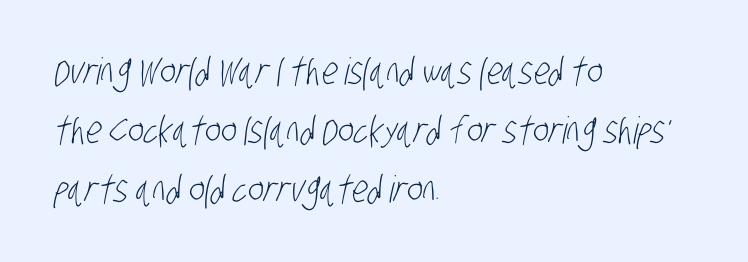
The image shows 37 px light, condensed sans-serif type; set left-aligned, normal line spacing (1.59x), normal letter spacing, not underlined; low stroke contrast and a large x-height.
